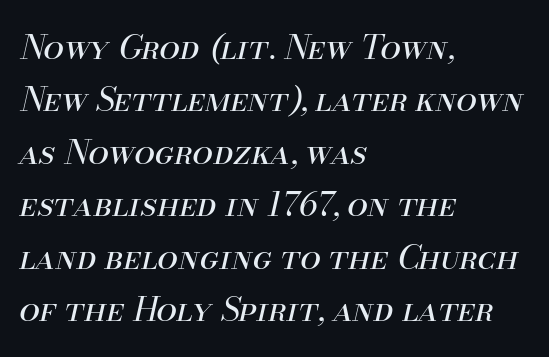
The image shows 33 px regular-weight type, italic (leaning right); set left-aligned, normal line spacing (1.59x), normal letter spacing, not underlined; medium stroke contrast and a small x-height.
